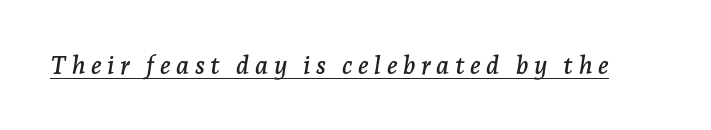
The lettering is marked with a stroke running underneath it. The tracking reads as deliberately expanded to a designer's eye. Does the lettering tilt? It does — this is italic.
